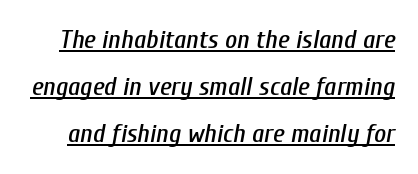
Q: Is the text italic (slanted)? A: Yes, it leans right by about 10 degrees.
Q: Is the text underlined? A: Yes.
Q: Is the spacing between letters normal or unusually wide? A: Normal.
